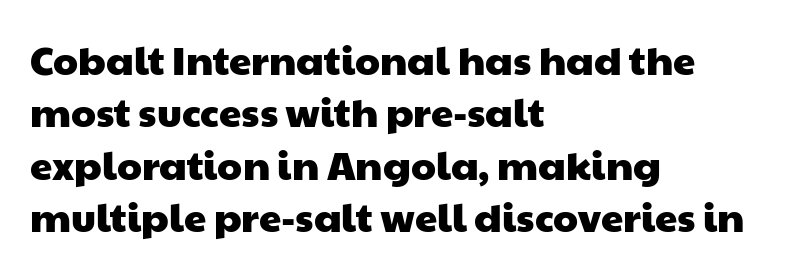
The passage shown is typed in a proportional face where columns would drift. Notice how the passage keeps a crisp vertical edge on the left only. Successive baselines arrive at the customary interval. Quick note: underline off. Tracking here is standard; glyphs follow each other at the usual distance. These lines are composed in type without serifs.
